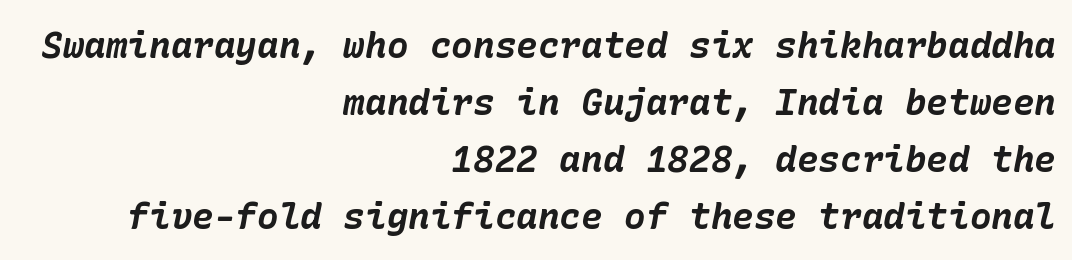
The image shows 36 px bold type, italic (leaning right); set right-aligned, normal line spacing (1.58x), normal letter spacing, not underlined; low stroke contrast and a medium x-height.
